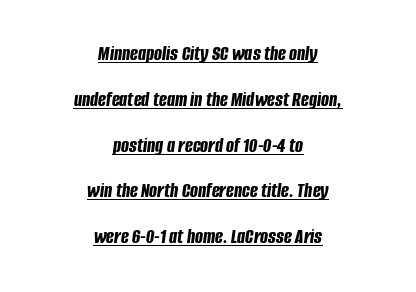
{"italic": "yes", "lean": "right", "slant_degrees": 8, "bold": "yes", "underline": "yes", "align": "center", "line_spacing": "loose", "line_spacing_ratio": 2.18, "letter_spacing": "normal", "letter_spacing_em": 0.0, "glyph_px": 21}
